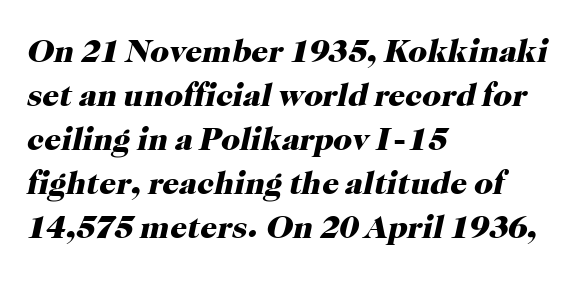
{"serif": "yes", "italic": "yes", "lean": "right", "slant_degrees": 12, "bold": "yes", "weight": "heavy", "width": "normal", "stroke_contrast": "high", "x_height": "medium", "monospaced": "no", "underline": "no", "align": "left", "line_spacing": "normal", "line_spacing_ratio": 1.33, "letter_spacing": "normal", "letter_spacing_em": 0.0, "glyph_px": 33}
